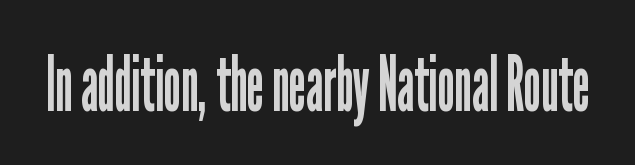
Q: Is the text bold? A: No.
Q: Is the text italic (slanted)? A: No, it is upright.
Q: Is the typeface a serif or a sans-serif typeface? A: Sans-serif.
Q: Is the text underlined? A: No.
Q: Is the spacing between letters normal or unusually wide? A: Normal.
Q: Width (condensed, normal, or wide)? A: Condensed.
Q: Stroke contrast? A: Low.
Q: x-height? A: Medium.
Q: Monospaced? A: No.
